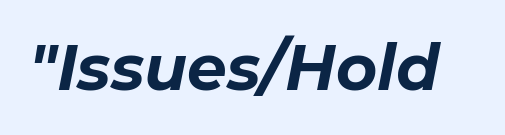
The passage shown is typed in a proportional face where columns would drift. The type is set solid horizontally, with unmodified tracking. Strokes here are thick enough to call this a true bold. The zone under the glyphs is completely vacant. A typesetter would mark this as italic.
